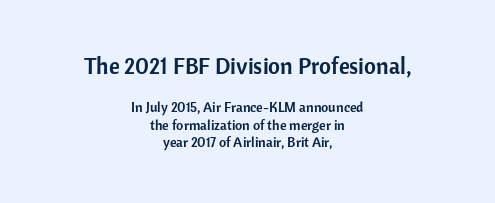
Q: Is the text italic (slanted)? A: No, it is upright.
Q: Is the text underlined? A: No.
Q: How is the paragraph aligned? A: Centered.
Q: Is the spacing between letters normal or unusually wide? A: Normal.
Q: Is the spacing between lines tight, normal or loose? A: Normal.
Q: Which block of text is set in a larger size, the first (top) or the second (bottom)? A: The first (top) one.
